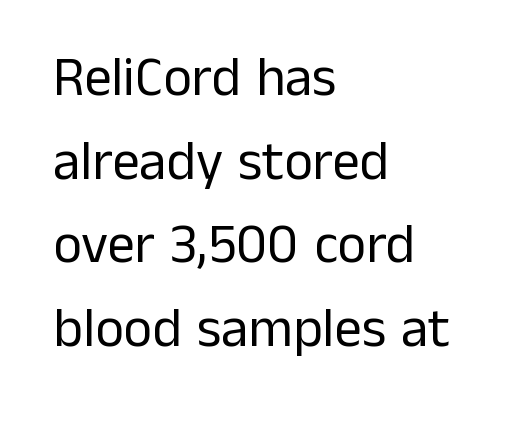
{"serif": "no", "italic": "no", "bold": "no", "weight": "regular", "width": "normal", "stroke_contrast": "low", "x_height": "medium", "monospaced": "no", "underline": "no", "align": "left", "line_spacing": "normal", "line_spacing_ratio": 1.52, "letter_spacing": "normal", "letter_spacing_em": 0.0, "glyph_px": 55}
